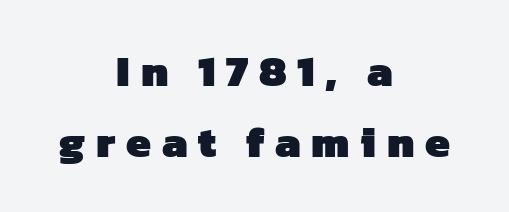
You could only call the tracking loose — the letters float apart. The leading is moderate, giving the passage an even texture. The typesetter chose a symmetrical, centered arrangement here. Descender tails drop into unmarked territory. These lines are rendered in a variable-pitch font.
